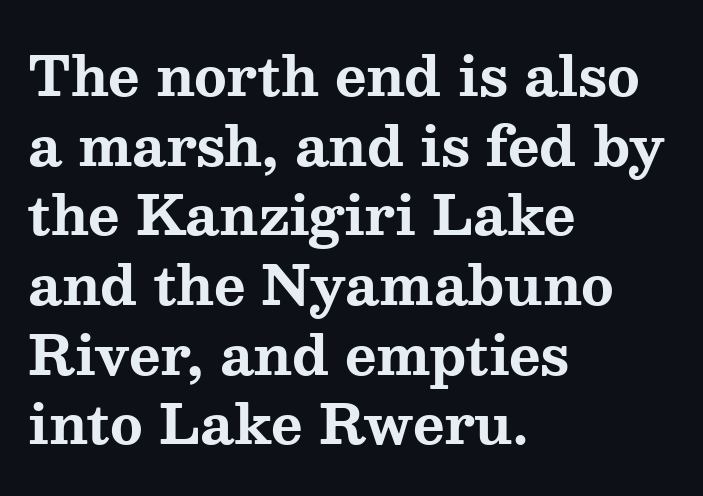
This sample uses plain, unmodified letter spacing. The text was rendered using a seriffed face with decorative stroke endings. These lines are rendered in a variable-pitch font. The lettering stays uniformly vertical, giving the passage a roman look. A normal amount of white space separates one row of letters from the next.
